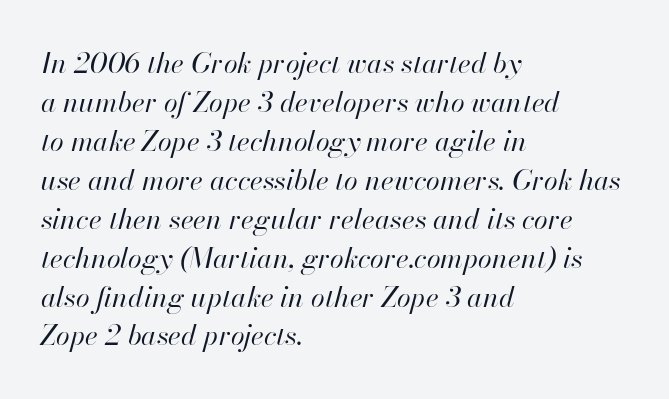
The passage shown stacks its lines at a standard gap. Letters rest on an invisible, unmarked baseline. The strokes are not fattened; the text isn't bold. Students, note that the glyphs here touch the page at normal intervals. If you drew a ruler down the left edge, every line would touch it. Notice how the stems are inclined rather than vertical — that's the hallmark of italics.
